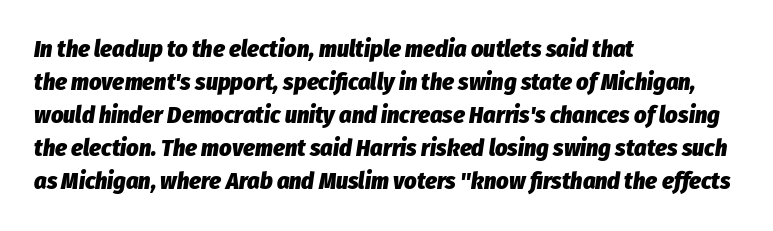
Q: Is the text bold? A: Yes.
Q: Is the text italic (slanted)? A: Yes, it leans right by about 8 degrees.
Q: Is the text underlined? A: No.
Q: How is the paragraph aligned? A: Left-aligned.
Q: Is the spacing between letters normal or unusually wide? A: Normal.
Q: Is the spacing between lines tight, normal or loose? A: Normal.
